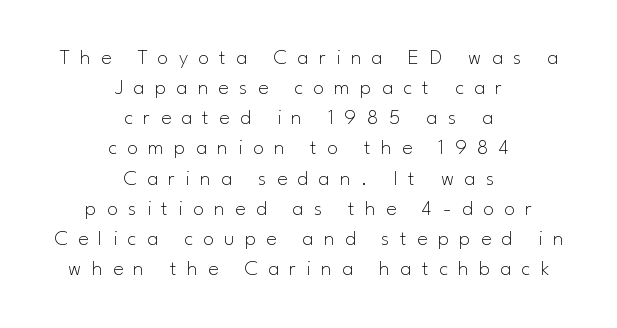
There is plenty of visible air inserted between adjacent glyphs. Designer's note — italics off, roman on. Vertical stems look standard width or narrower in stroke. Words float on clear page, feet unadorned. Normally led — the rows are evenly, conventionally spaced.
